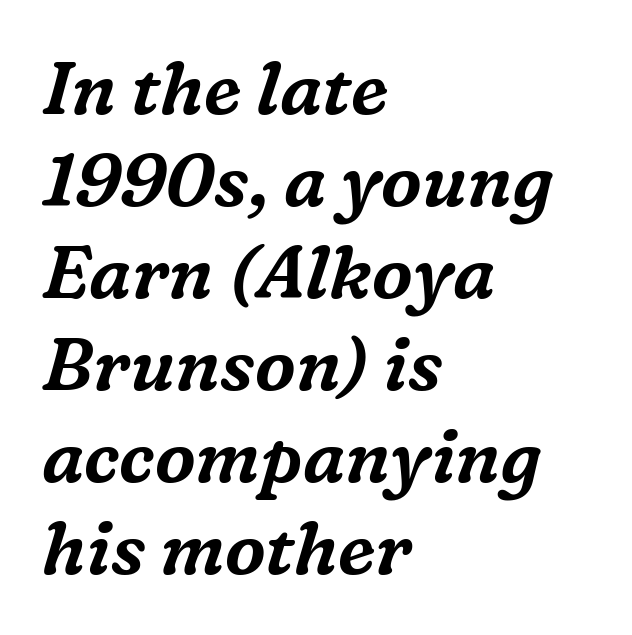
Q: Is the text italic (slanted)? A: Yes, it leans right by about 16 degrees.
Q: Is the typeface a serif or a sans-serif typeface? A: Serif.
Q: Is the text underlined? A: No.
Q: How is the paragraph aligned? A: Left-aligned.
Q: Is the spacing between letters normal or unusually wide? A: Normal.
Q: Is the spacing between lines tight, normal or loose? A: Normal.
Q: Width (condensed, normal, or wide)? A: Normal.
Q: Stroke contrast? A: Medium.
Q: x-height? A: Medium.
Q: Monospaced? A: No.
